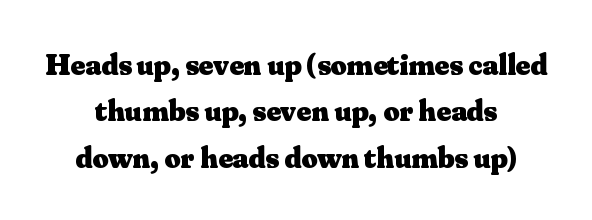
Ordinary non-slanted type is in use. Underline: absent. Does the leading feel generous? No, just average. Does extra space separate the letters? No, they use regular spacing. Observe the serifs anchoring each vertical stroke in this sample. The typesetting leans heavy: a genuine bold.
